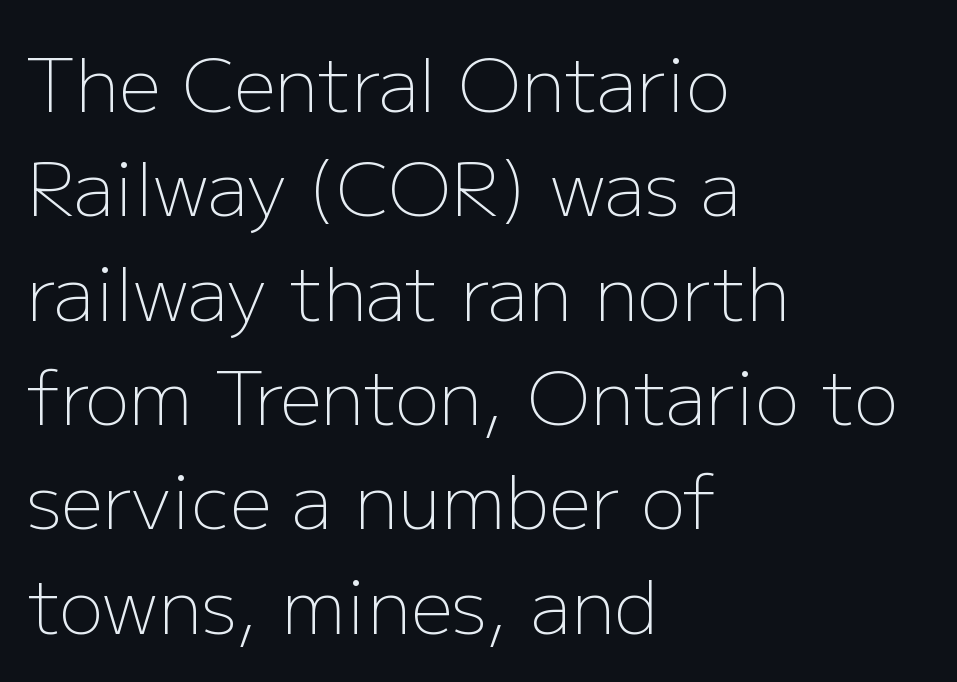
{"serif": "no", "italic": "no", "bold": "no", "weight": "light", "width": "normal", "stroke_contrast": "low", "x_height": "medium", "monospaced": "no", "underline": "no", "align": "left", "line_spacing": "normal", "line_spacing_ratio": 1.41, "letter_spacing": "normal", "letter_spacing_em": 0.0, "glyph_px": 74}
